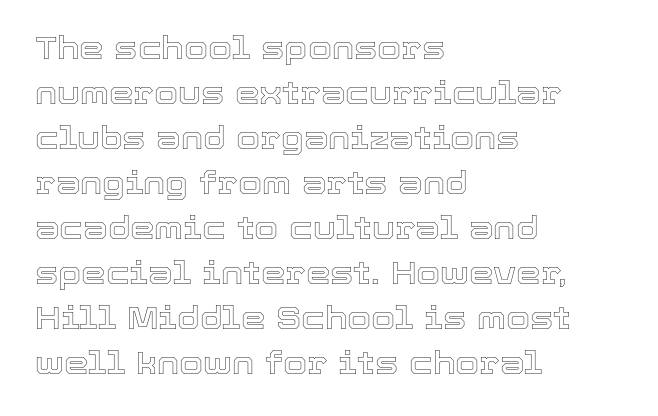
This rendering leaves character spacing at its baseline value. Varying glyph widths throughout — classic text-font behaviour. A typesetter would mark this as roman, not italic. No word sits above an underline. Short and long lines alike share a common starting point at left.
